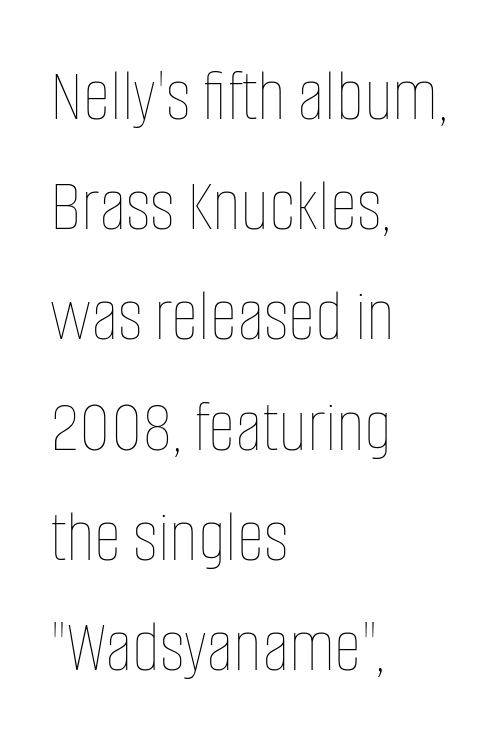
{"italic": "no", "bold": "no", "weight": "thin", "width": "condensed", "stroke_contrast": "low", "x_height": "large", "monospaced": "no", "underline": "no", "align": "left", "line_spacing": "normal", "line_spacing_ratio": 1.45, "letter_spacing": "normal", "letter_spacing_em": 0.0, "glyph_px": 76}
